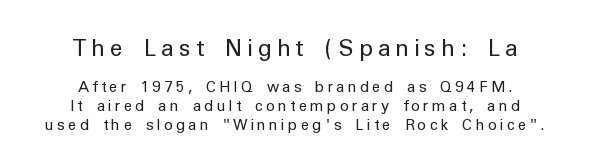
{"italic": "no", "bold": "no", "underline": "no", "align": "center", "line_spacing": "normal", "line_spacing_ratio": 1.26, "letter_spacing": "wide", "letter_spacing_em": 0.21, "larger_block": "first", "size_ratio": 1.53, "glyph_px": 23}
